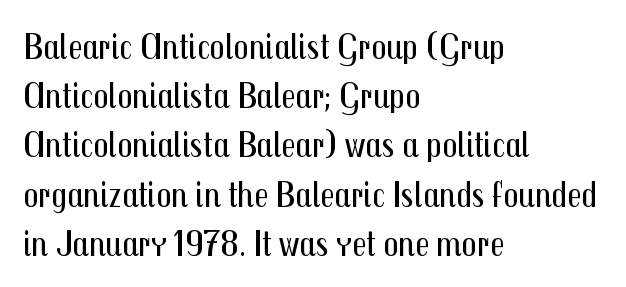
Q: Is the text bold? A: No.
Q: Is the text italic (slanted)? A: No, it is upright.
Q: Is the typeface a serif or a sans-serif typeface? A: Sans-serif.
Q: Is the text underlined? A: No.
Q: How is the paragraph aligned? A: Left-aligned.
Q: Is the spacing between letters normal or unusually wide? A: Normal.
Q: Is the spacing between lines tight, normal or loose? A: Normal.
Q: Width (condensed, normal, or wide)? A: Condensed.
Q: Stroke contrast? A: Medium.
Q: x-height? A: Medium.
Q: Monospaced? A: No.
